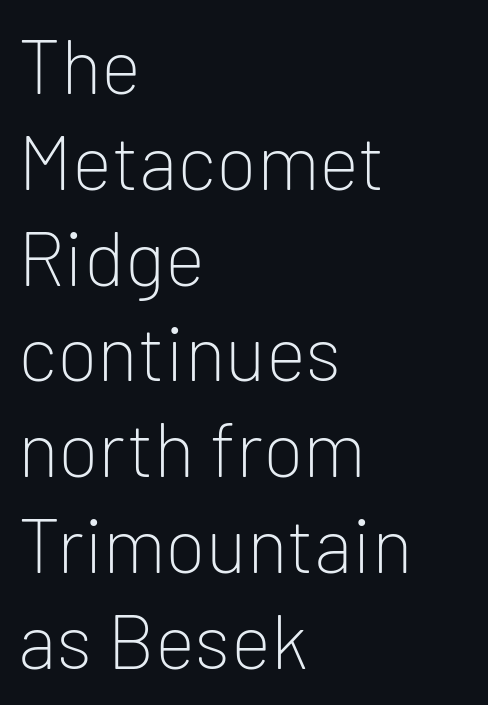
The image shows 76 px light sans-serif type, upright; set left-aligned, normal line spacing (1.26x), normal letter spacing, not underlined; low stroke contrast and a medium x-height.
